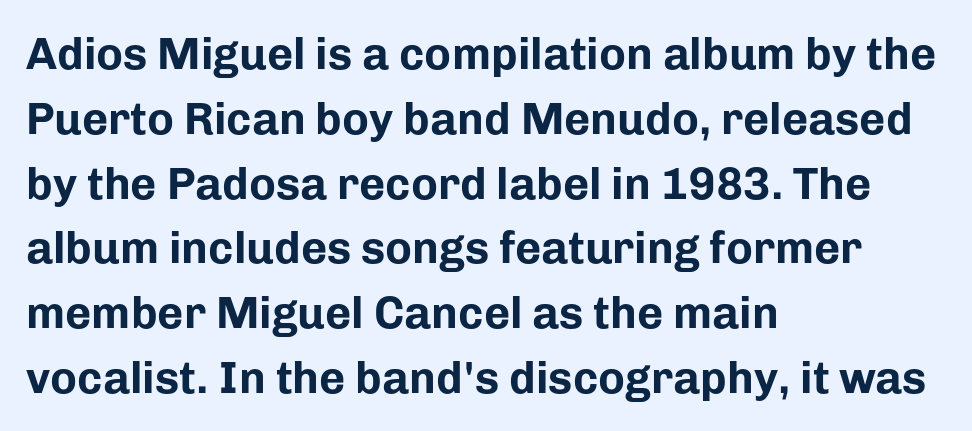
Type style note: lacks serifs. How heavy is the stroke? Heavy — this is a bold. Quick note: interline space is typical. The face used here is proportionally spaced, like ordinary book or web type. The strip under each line holds only bare page.
